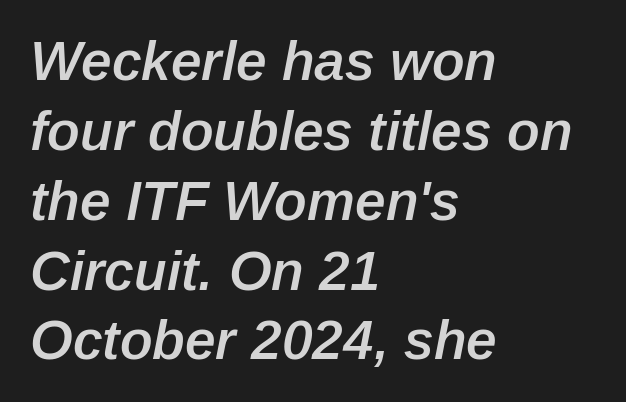
The image shows 55 px semibold type, italic (leaning right); set left-aligned, normal line spacing (1.27x), normal letter spacing, not underlined; low stroke contrast and a medium x-height.
